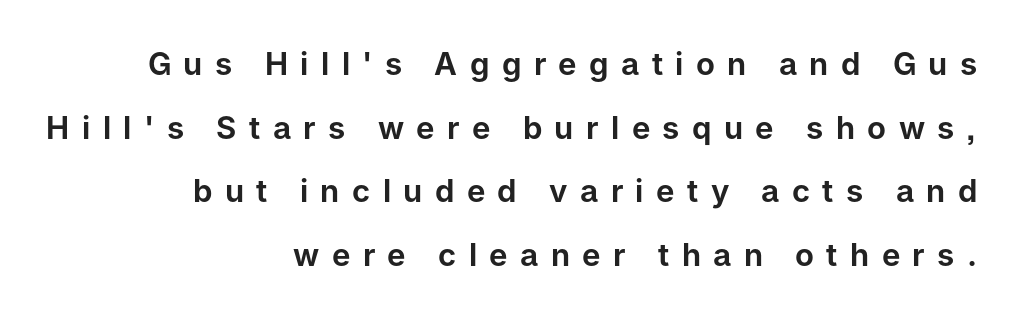
Q: Is the text italic (slanted)? A: No, it is upright.
Q: Is the typeface a serif or a sans-serif typeface? A: Sans-serif.
Q: Is the text underlined? A: No.
Q: How is the paragraph aligned? A: Right-aligned.
Q: Is the spacing between letters normal or unusually wide? A: Unusually wide.
Q: Is the spacing between lines tight, normal or loose? A: Loose.
Q: Width (condensed, normal, or wide)? A: Normal.
Q: Stroke contrast? A: Low.
Q: x-height? A: Medium.
Q: Monospaced? A: No.
